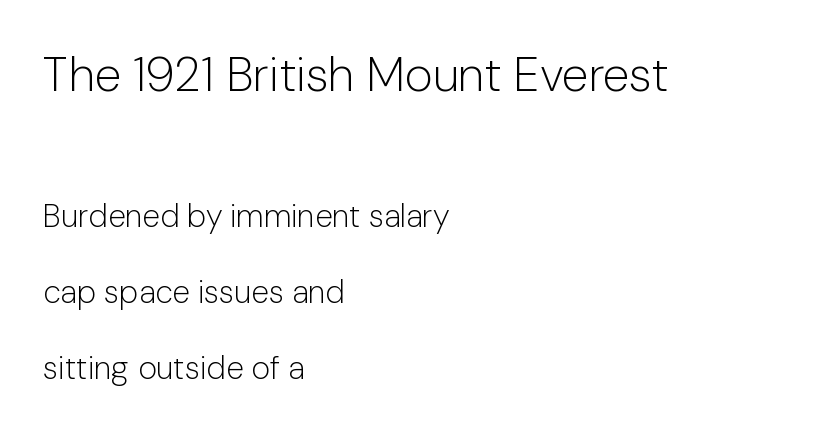
{"serif": "no", "italic": "no", "bold": "no", "weight": "light", "width": "normal", "stroke_contrast": "low", "x_height": "medium", "monospaced": "no", "underline": "no", "align": "left", "line_spacing": "loose", "line_spacing_ratio": 2.37, "letter_spacing": "normal", "letter_spacing_em": 0.0, "larger_block": "first", "size_ratio": 1.5, "glyph_px": 48}
